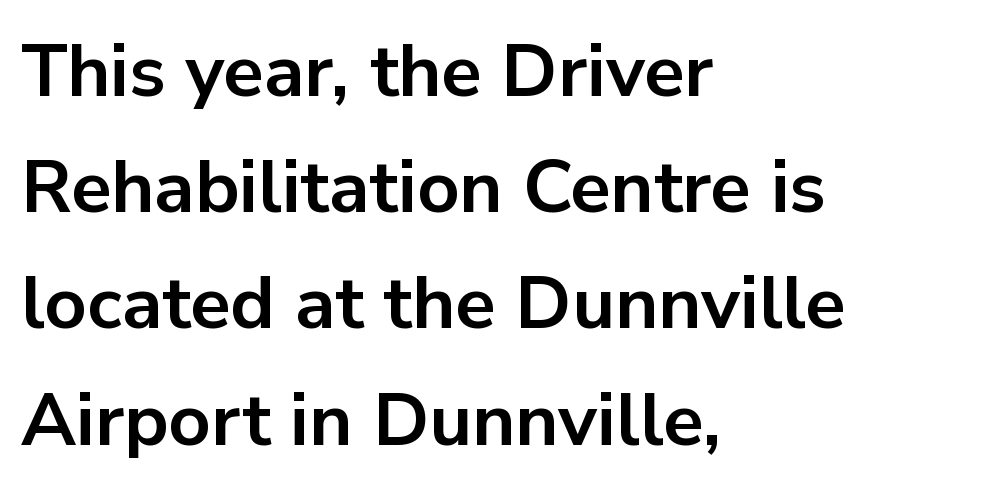
The face used here is proportionally spaced, like ordinary book or web type. The strokes are fattened all the way to bold. Typeset ragged right — the left edge is the straight one. Successive baselines arrive at the customary interval.
